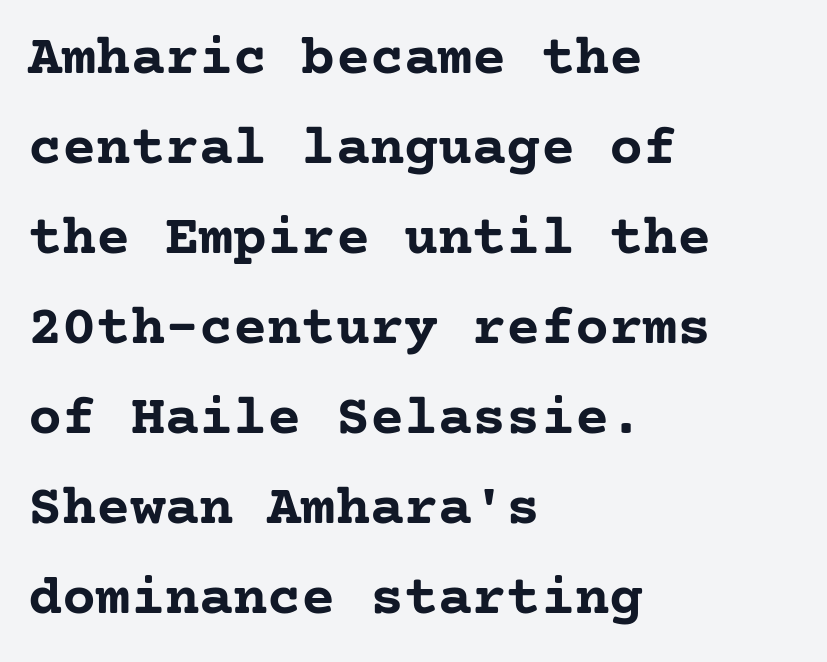
Q: Is the text bold? A: Yes.
Q: Is the text italic (slanted)? A: No, it is upright.
Q: Is the typeface a serif or a sans-serif typeface? A: Serif.
Q: Is the text underlined? A: No.
Q: How is the paragraph aligned? A: Left-aligned.
Q: Is the spacing between letters normal or unusually wide? A: Normal.
Q: Is the spacing between lines tight, normal or loose? A: Normal.
Q: Width (condensed, normal, or wide)? A: Normal.
Q: Stroke contrast? A: Low.
Q: x-height? A: Medium.
